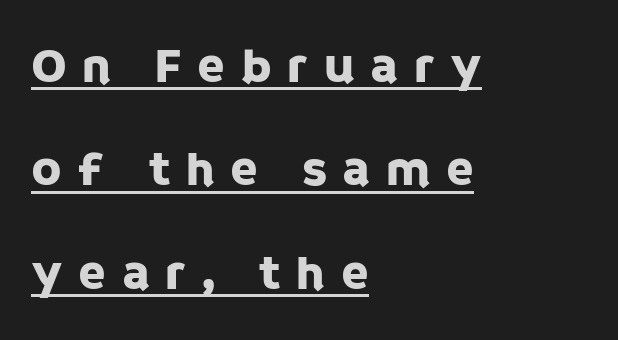
Q: Is the text italic (slanted)? A: No, it is upright.
Q: Is the typeface a serif or a sans-serif typeface? A: Sans-serif.
Q: Is the text underlined? A: Yes.
Q: How is the paragraph aligned? A: Left-aligned.
Q: Is the spacing between letters normal or unusually wide? A: Unusually wide.
Q: Is the spacing between lines tight, normal or loose? A: Loose.
Q: Width (condensed, normal, or wide)? A: Normal.
Q: Stroke contrast? A: Low.
Q: x-height? A: Large.
Q: Monospaced? A: No.
